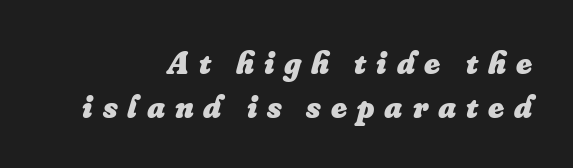
Look at the tracking — it's clearly loosened, letters drifting apart. You could not count columns in this text — the font is proportionally spaced. The rendering applies a slant to the glyphs. On the weight axis this lands at bold, roughly 700.
